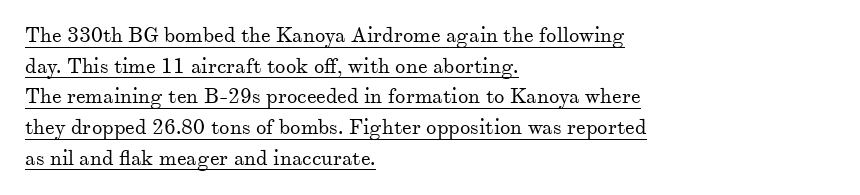
The image shows 21 px text type, upright; set left-aligned, normal line spacing (1.46x), normal letter spacing, underlined.
